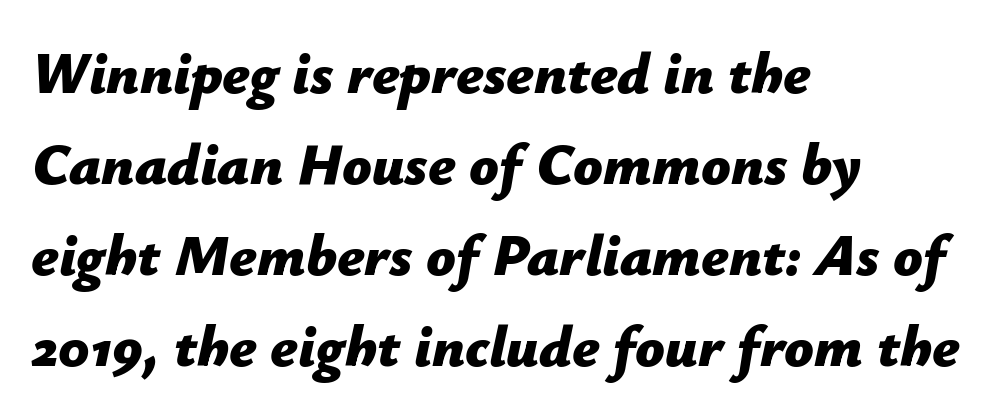
Q: Is the text bold? A: Yes.
Q: Is the text italic (slanted)? A: Yes, it leans right by about 12 degrees.
Q: Is the text underlined? A: No.
Q: How is the paragraph aligned? A: Left-aligned.
Q: Is the spacing between letters normal or unusually wide? A: Normal.
Q: Is the spacing between lines tight, normal or loose? A: Normal.
Q: Width (condensed, normal, or wide)? A: Normal.
Q: Stroke contrast? A: Low.
Q: x-height? A: Medium.
Q: Monospaced? A: No.
